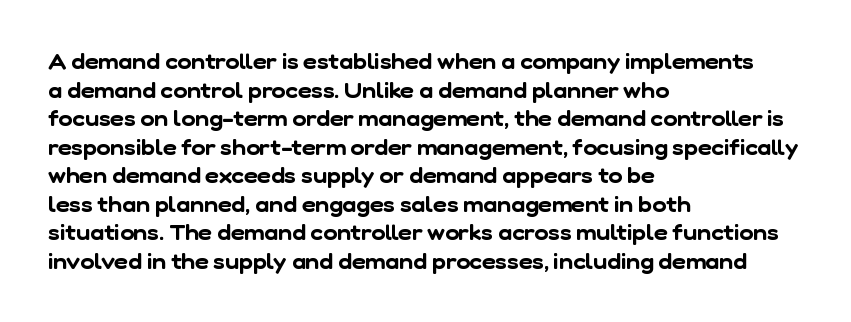
The image shows 21 px text type; set left-aligned, normal line spacing (1.36x), normal letter spacing, not underlined.
